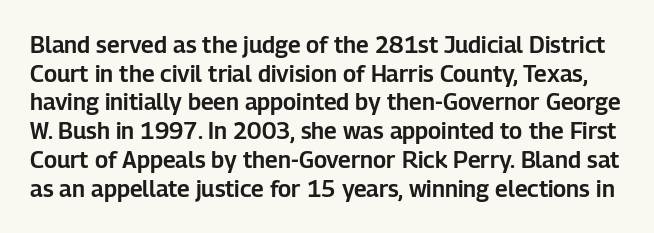
Glance below the letters and you will spot only blank space. The tracking reads as untouched default to a designer's eye. Students, observe: this is what conventionally led text looks like. Every stem runs plumb, perpendicular to the baseline.
